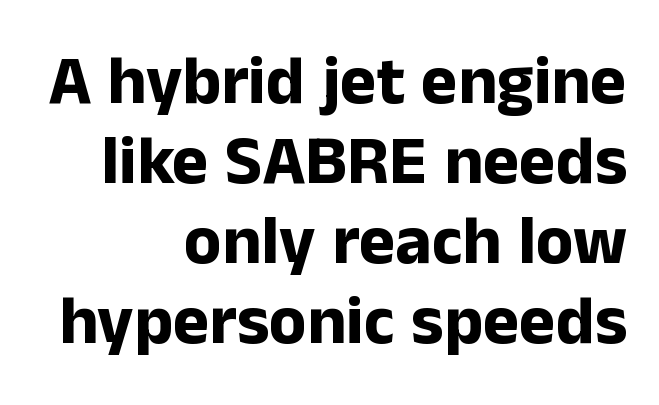
The image shows 69 px bold sans-serif type, upright; set right-aligned, line spacing 1.16x, normal letter spacing, not underlined; low stroke contrast and a medium x-height.
